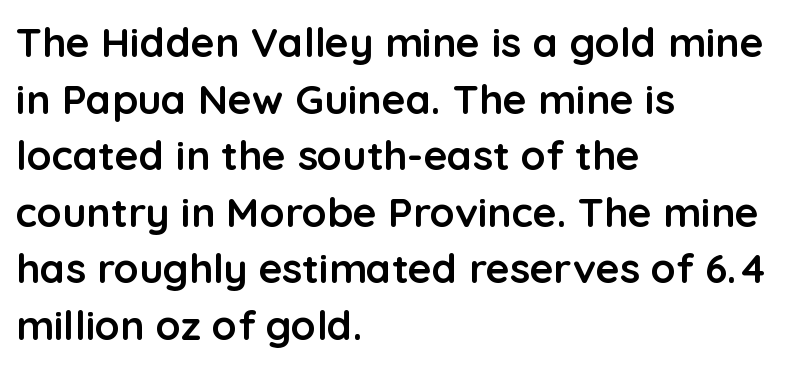
The image shows 41 px semibold sans-serif type, upright; set left-aligned, normal line spacing (1.38x), normal letter spacing, not underlined; low stroke contrast and a medium x-height.
